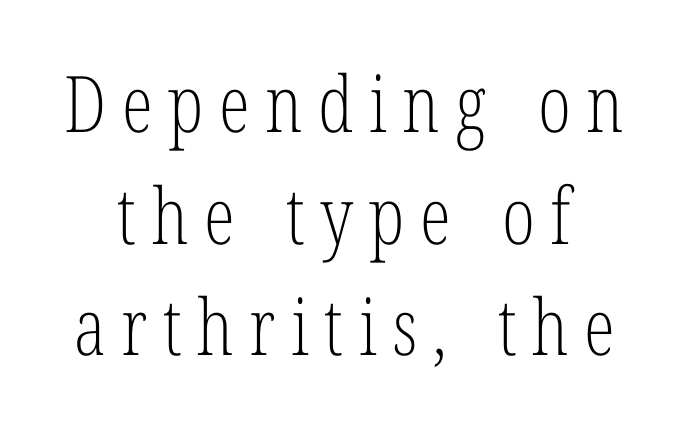
Q: Is the text bold? A: No.
Q: Is the text italic (slanted)? A: No, it is upright.
Q: Is the typeface a serif or a sans-serif typeface? A: Serif.
Q: Is the text underlined? A: No.
Q: Is the spacing between letters normal or unusually wide? A: Unusually wide.
Q: Is the spacing between lines tight, normal or loose? A: Normal.
Q: Width (condensed, normal, or wide)? A: Condensed.
Q: Stroke contrast? A: Low.
Q: x-height? A: Medium.
Q: Monospaced? A: No.
